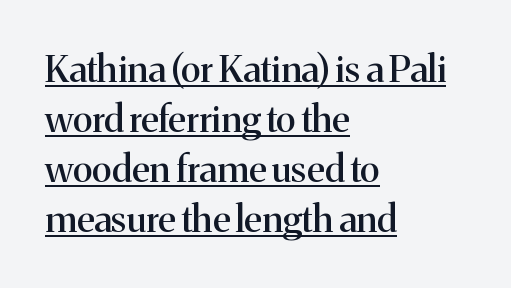
These lines are composed in type with serifs. The rendering anchors every line to the left-hand side. The rendering uses a moderate line-height, typical for paragraphs. Proportional: the letters do not fall into vertical columns.
